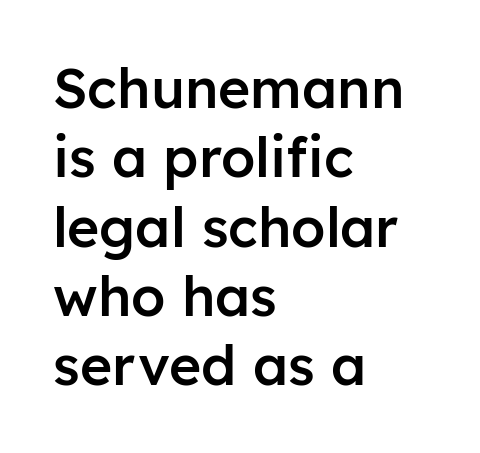
Stroke terminals: plain, sans-serif. Strokes here are thickened, but only to semibold level. Descenders are the only things crossing below the line. Each letter keeps its own natural width here, so spacing adapts to shape. Does the copy run flush right? No — it runs flush left. Short note: letters normally spaced.
